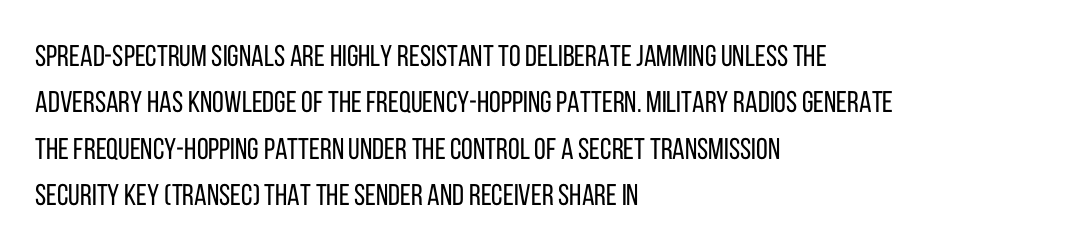
Q: Is the text bold? A: No.
Q: Is the text italic (slanted)? A: No, it is upright.
Q: Is the typeface a serif or a sans-serif typeface? A: Sans-serif.
Q: Is the text underlined? A: No.
Q: How is the paragraph aligned? A: Left-aligned.
Q: Is the spacing between letters normal or unusually wide? A: Normal.
Q: Is the spacing between lines tight, normal or loose? A: Normal.
Q: Width (condensed, normal, or wide)? A: Condensed.
Q: Stroke contrast? A: Low.
Q: x-height? A: Large.
Q: Monospaced? A: No.
